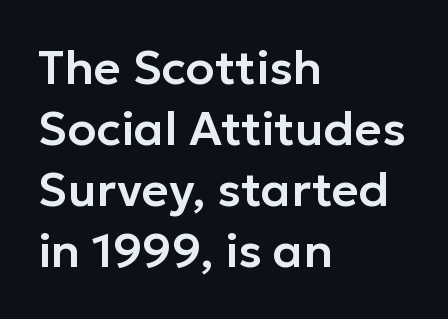
Q: Is the text italic (slanted)? A: No, it is upright.
Q: Is the typeface a serif or a sans-serif typeface? A: Sans-serif.
Q: Is the text underlined? A: No.
Q: How is the paragraph aligned? A: Left-aligned.
Q: Is the spacing between letters normal or unusually wide? A: Normal.
Q: Is the spacing between lines tight, normal or loose? A: Normal.
Q: Width (condensed, normal, or wide)? A: Normal.
Q: Stroke contrast? A: Low.
Q: x-height? A: Medium.
Q: Monospaced? A: No.
